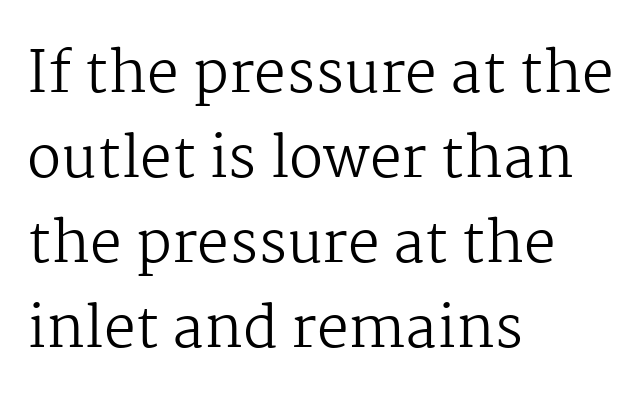
{"serif": "yes", "italic": "no", "bold": "no", "weight": "regular", "width": "normal", "stroke_contrast": "medium", "x_height": "medium", "monospaced": "no", "underline": "no", "align": "left", "line_spacing": "normal", "line_spacing_ratio": 1.49, "letter_spacing": "normal", "letter_spacing_em": 0.0, "glyph_px": 57}
